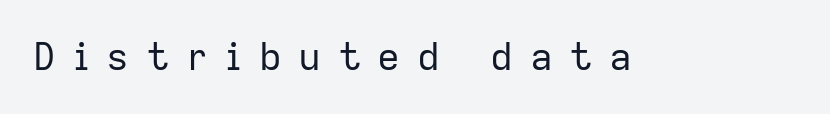
Q: Is the text bold? A: No.
Q: Is the text italic (slanted)? A: No, it is upright.
Q: Is the typeface a serif or a sans-serif typeface? A: Sans-serif.
Q: Is the text underlined? A: No.
Q: Is the spacing between letters normal or unusually wide? A: Unusually wide.
Q: Width (condensed, normal, or wide)? A: Normal.
Q: Stroke contrast? A: Low.
Q: x-height? A: Medium.
Q: Monospaced? A: No.
